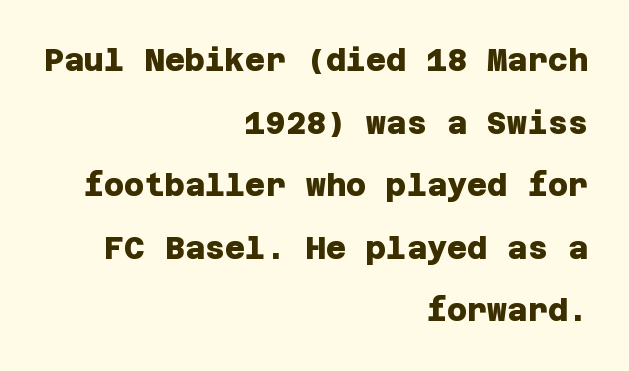
Line ends are locked; line starts wander. Characters follow at the spacing the type designer built in. Successive baselines arrive slowly, with a big drop between each. The letters are bold, with thick, heavy strokes.
